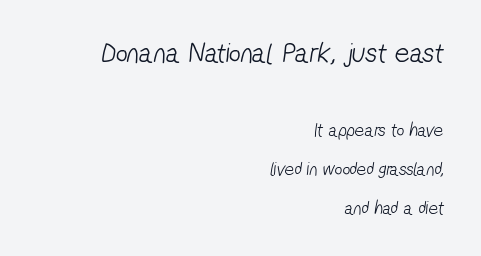
{"serif": "no", "bold": "no", "weight": "light", "width": "condensed", "stroke_contrast": "low", "x_height": "medium", "monospaced": "no", "underline": "no", "align": "right", "line_spacing": "loose", "line_spacing_ratio": 2.04, "letter_spacing": "normal", "letter_spacing_em": 0.0, "larger_block": "first", "size_ratio": 1.53, "glyph_px": 29}
